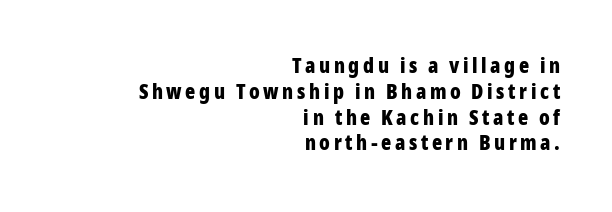
The image shows 21 px bold type, upright; set right-aligned, line spacing 1.23x, not underlined.
